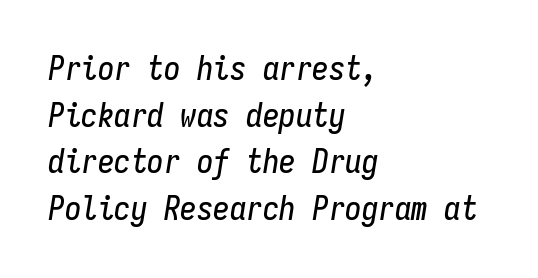
The image shows 33 px condensed type, italic (leaning right), monospaced; set left-aligned, normal line spacing (1.41x), normal letter spacing, not underlined; low stroke contrast and a medium x-height.
